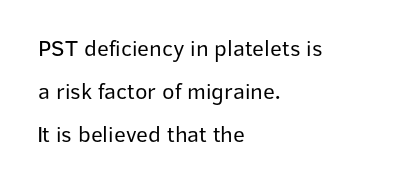
A student would call this left alignment; a typographer would say flush left, rag right. Quick note: not italic, upright. The font sits on the lighter half of the weight spectrum, regular included. Tracking here is standard; glyphs follow each other at the usual distance.
